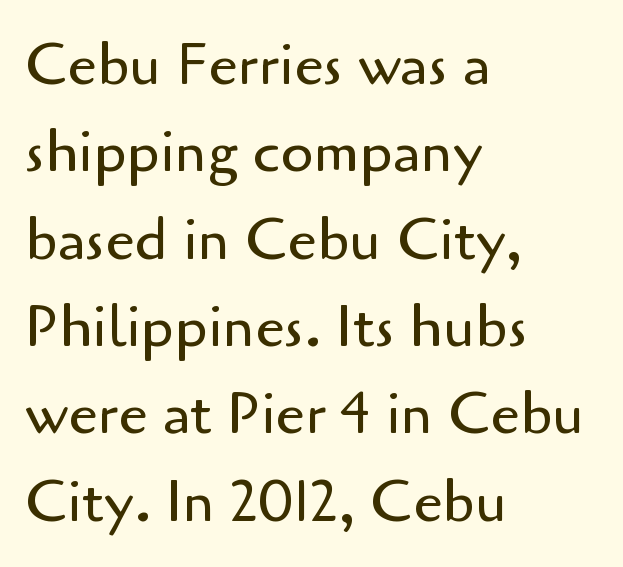
The image shows 59 px regular-weight sans-serif type, upright; set left-aligned, normal line spacing (1.48x), normal letter spacing, not underlined; low stroke contrast and a small x-height.
